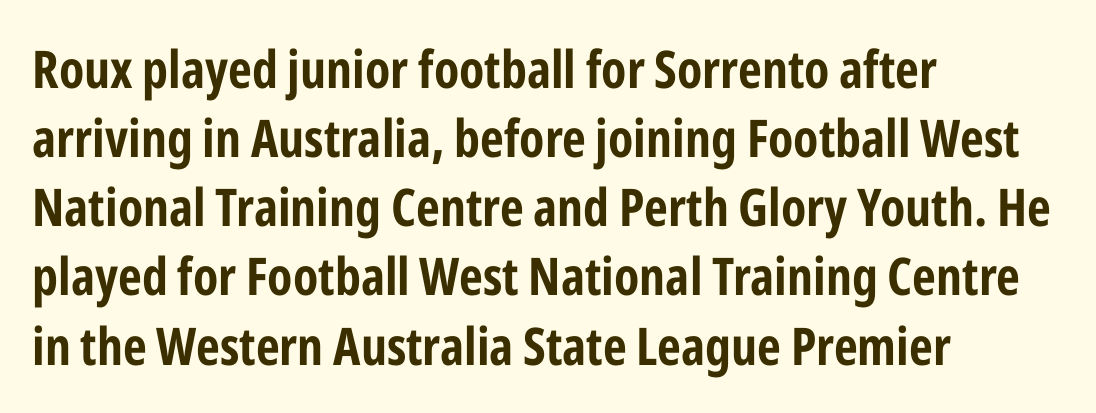
{"serif": "no", "italic": "no", "width": "condensed", "stroke_contrast": "low", "x_height": "medium", "monospaced": "no", "underline": "no", "align": "left", "line_spacing": "normal", "line_spacing_ratio": 1.33, "letter_spacing": "normal", "letter_spacing_em": 0.0, "glyph_px": 52}
